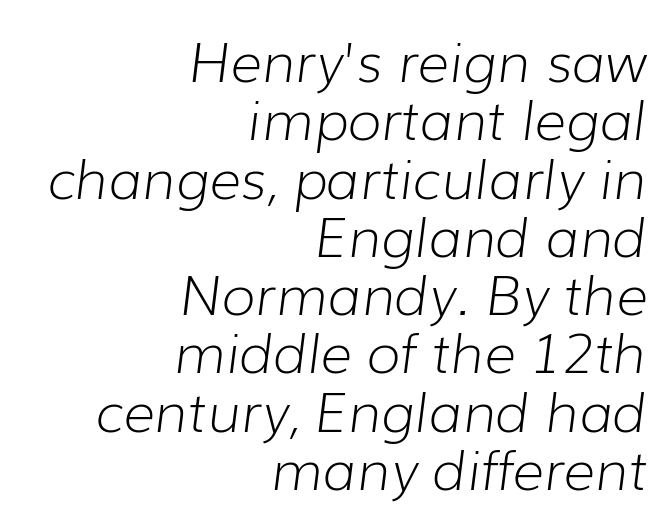
Is this a fixed-width face? No — the glyphs have proportional, varying widths. Is the type heavy? It reads as light-to-regular instead. Observe the ordinary spacing: letters are neighbours, not strangers. All the whitespace from short lines collects on the left. Summary of vertical rhythm: compact, with narrow interline spacing. Each row of text sits above clean, open space.
